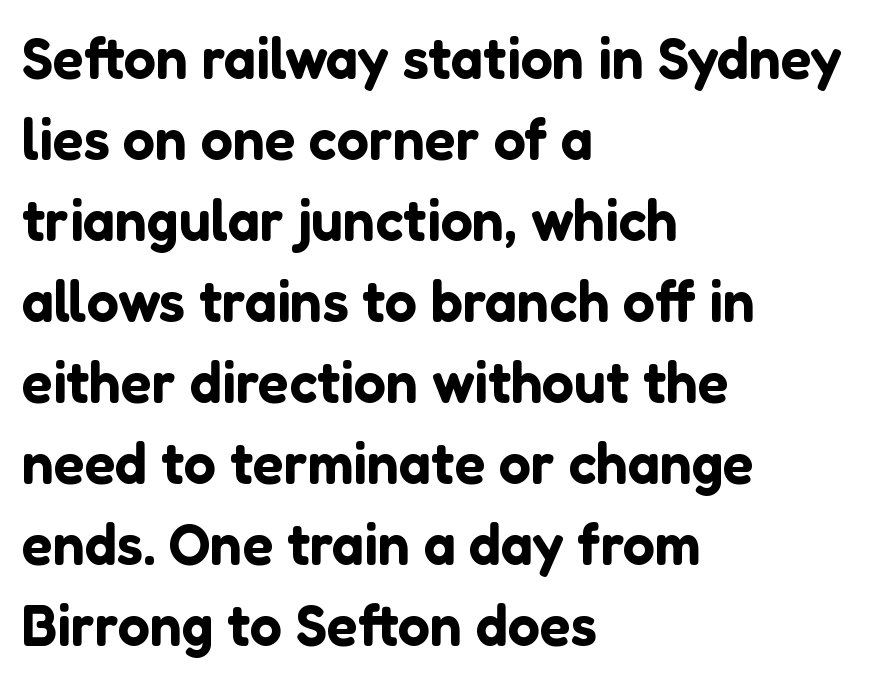
{"serif": "no", "italic": "no", "width": "normal", "stroke_contrast": "low", "x_height": "medium", "monospaced": "no", "underline": "no", "align": "left", "line_spacing": "normal", "line_spacing_ratio": 1.42, "letter_spacing": "normal", "letter_spacing_em": 0.0, "glyph_px": 57}
